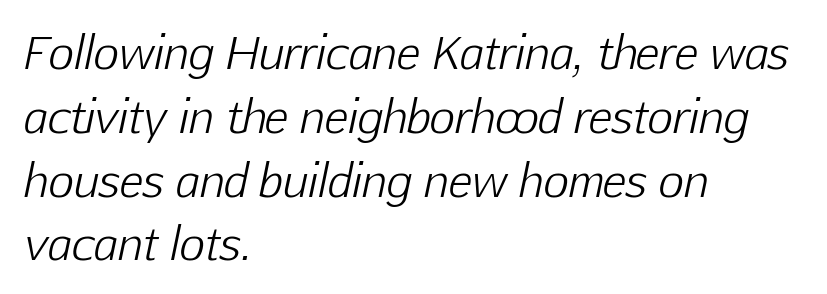
Q: Is the text bold? A: No.
Q: Is the text italic (slanted)? A: Yes, it leans right by about 12 degrees.
Q: Is the text underlined? A: No.
Q: How is the paragraph aligned? A: Left-aligned.
Q: Is the spacing between letters normal or unusually wide? A: Normal.
Q: Is the spacing between lines tight, normal or loose? A: Normal.
Q: Width (condensed, normal, or wide)? A: Normal.
Q: Stroke contrast? A: Low.
Q: x-height? A: Medium.
Q: Monospaced? A: No.
